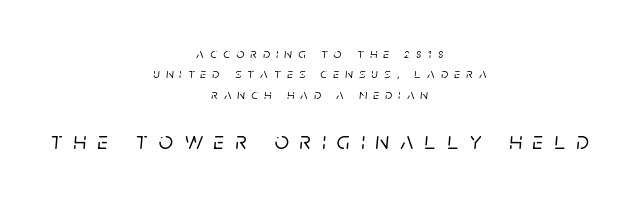
The image shows 25 px text type, italic (leaning right); set centered, normal line spacing (1.46x), unusually wide letter spacing (+0.45 em), not underlined; the second (bottom) block is 1.79x larger.
